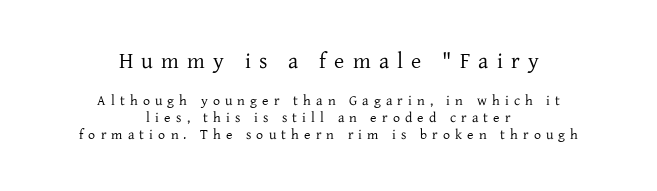
The image shows 22 px text type, upright; set centered, line spacing 1.23x, unusually wide letter spacing (+0.37 em), not underlined; the first (top) block is 1.57x larger.
